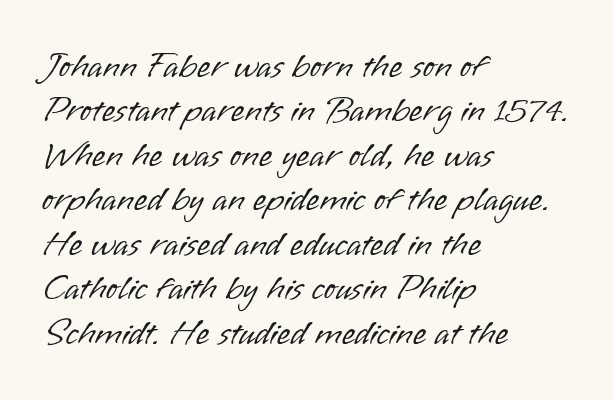
{"serif": "no", "bold": "no", "weight": "light", "width": "normal", "stroke_contrast": "low", "x_height": "small", "monospaced": "no", "underline": "no", "align": "left", "line_spacing": "normal", "line_spacing_ratio": 1.27, "letter_spacing": "normal", "letter_spacing_em": 0.0, "glyph_px": 35}
